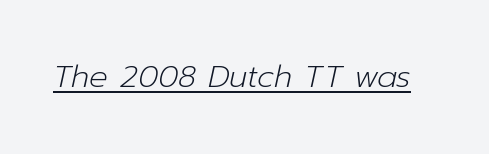
The image shows 31 px light type, italic (leaning right); set normal letter spacing, underlined; low stroke contrast and a medium x-height.
